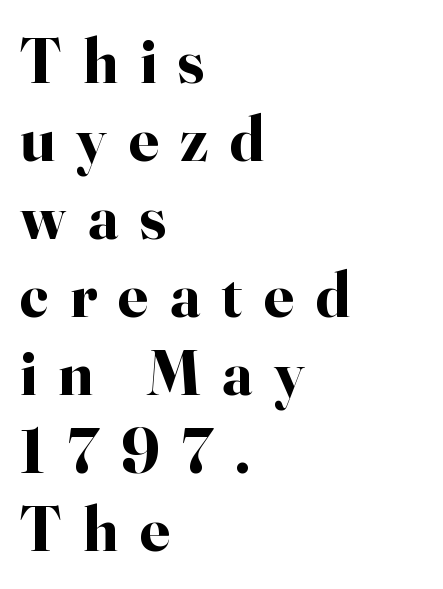
Weight check: bold — yes, fully. The rendering uses natural spacing where letterforms have individual widths. Decoration check: the copy has no underline. The compositor pushed each line to the left boundary. Each letter's strokes conclude with small projecting serifs. The axis of the letterforms is exactly vertical.
